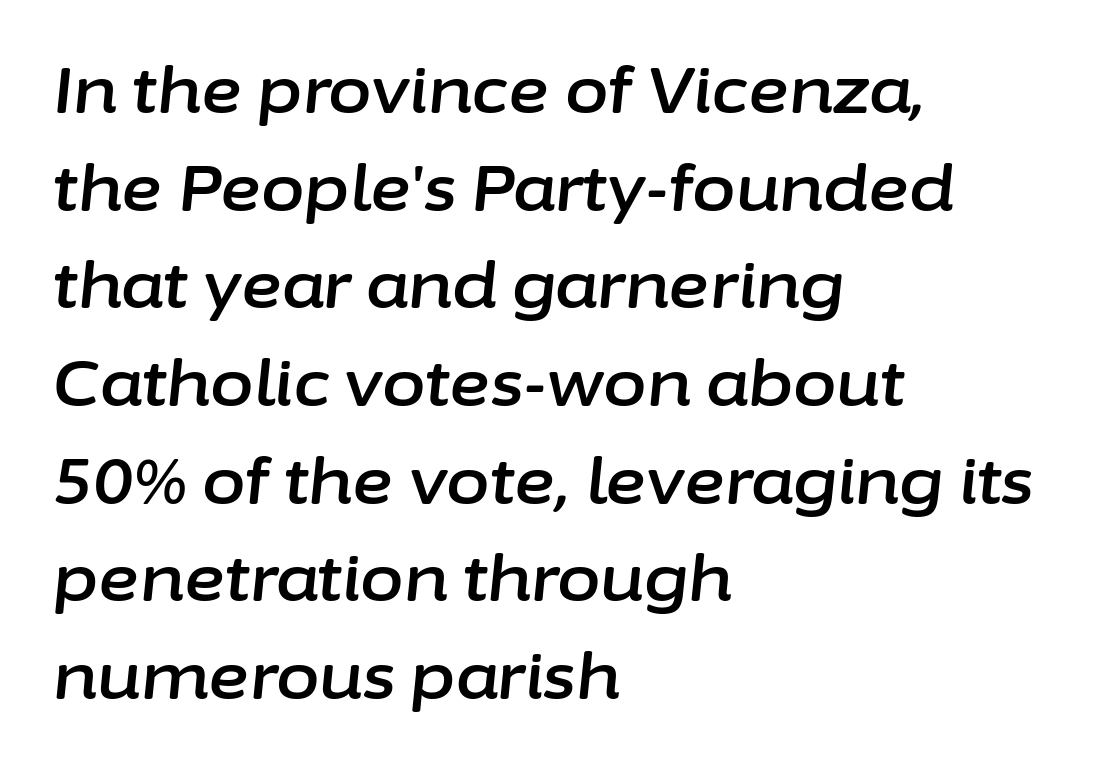
{"italic": "yes", "lean": "right", "slant_degrees": 6, "width": "normal", "stroke_contrast": "low", "x_height": "medium", "monospaced": "no", "underline": "no", "align": "left", "line_spacing": "normal", "line_spacing_ratio": 1.55, "letter_spacing": "normal", "letter_spacing_em": 0.0, "glyph_px": 63}
